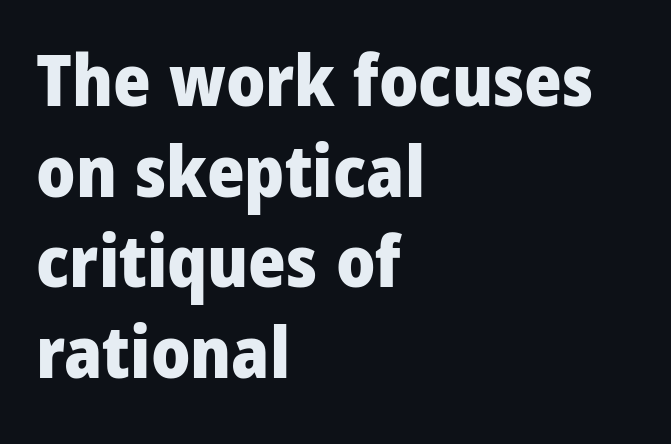
{"serif": "no", "italic": "no", "bold": "yes", "weight": "heavy", "width": "condensed", "stroke_contrast": "low", "x_height": "large", "monospaced": "no", "underline": "no", "align": "left", "line_spacing": "normal", "line_spacing_ratio": 1.26, "letter_spacing": "normal", "letter_spacing_em": 0.0, "glyph_px": 72}
